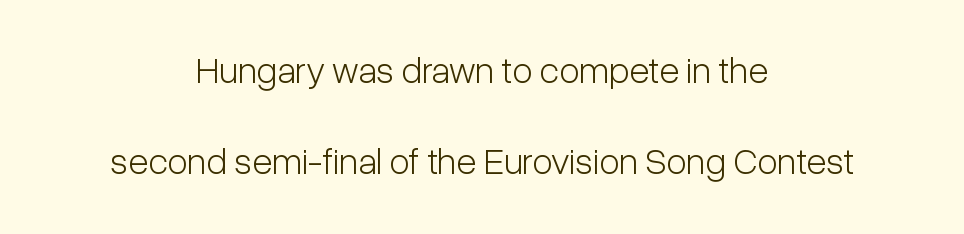
The gap between lines stays unmarked. Each stroke keeps to a modest, everyday thickness or less. A typesetter would label this face a sans. Designer's note — italics off, roman on. Line spacing here is loose.
